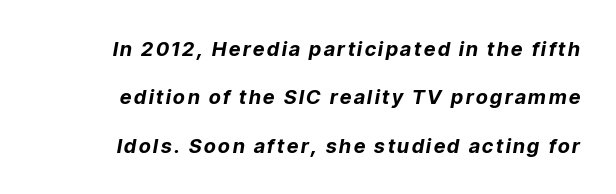
The image shows 20 px bold type, italic (leaning right); set loose line spacing (2.42x), not underlined.
